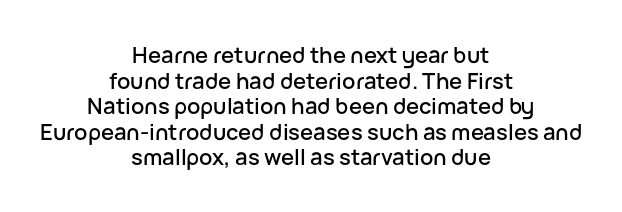
Q: Is the text italic (slanted)? A: No, it is upright.
Q: Is the text underlined? A: No.
Q: How is the paragraph aligned? A: Centered.
Q: Is the spacing between letters normal or unusually wide? A: Normal.
